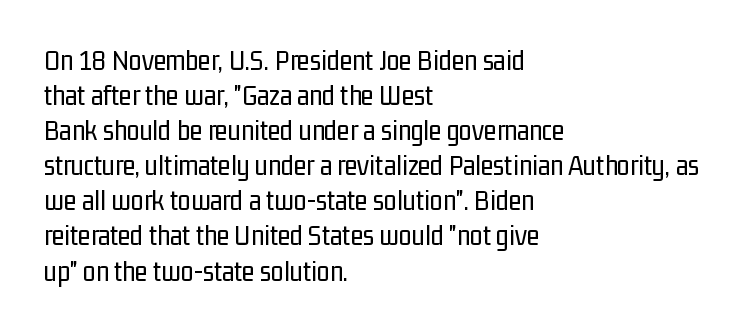
{"serif": "no", "italic": "no", "bold": "no", "weight": "regular", "width": "condensed", "stroke_contrast": "low", "x_height": "medium", "monospaced": "no", "underline": "no", "align": "left", "line_spacing_ratio": 1.21, "letter_spacing": "normal", "letter_spacing_em": 0.0, "glyph_px": 29}
